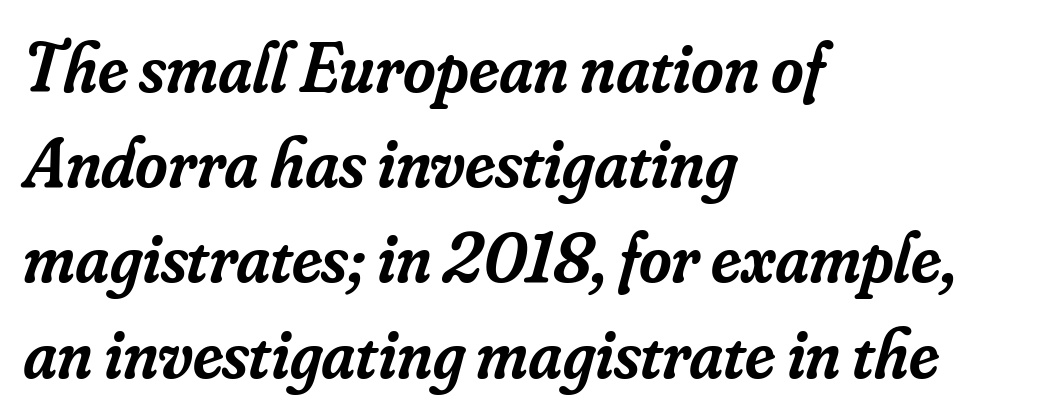
Q: Is the text bold? A: Semi-bold.
Q: Is the text italic (slanted)? A: Yes, it leans right by about 16 degrees.
Q: Is the typeface a serif or a sans-serif typeface? A: Serif.
Q: Is the text underlined? A: No.
Q: How is the paragraph aligned? A: Left-aligned.
Q: Is the spacing between letters normal or unusually wide? A: Normal.
Q: Is the spacing between lines tight, normal or loose? A: Normal.
Q: Width (condensed, normal, or wide)? A: Normal.
Q: Stroke contrast? A: Low.
Q: x-height? A: Small.
Q: Monospaced? A: No.
